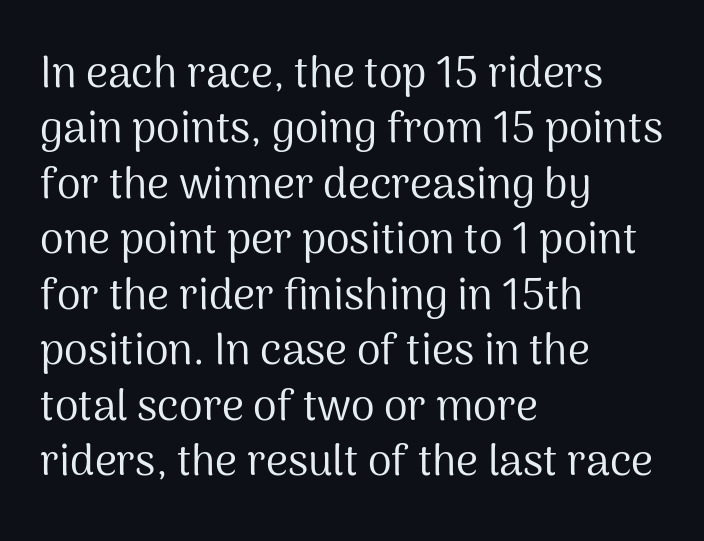
Unlike a traditional serif, this face leaves its strokes unadorned. Weight: in the light-to-regular range. The passage shown is not underscored anywhere. The block of text has a typical density, with ordinary space between rows.
